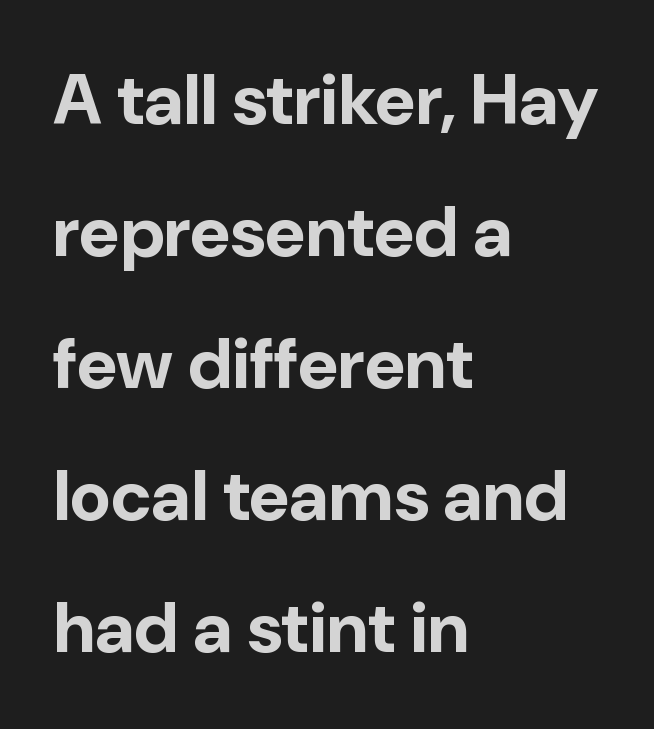
{"serif": "no", "italic": "no", "bold": "yes", "weight": "bold", "width": "normal", "stroke_contrast": "low", "x_height": "medium", "monospaced": "no", "underline": "no", "align": "left", "line_spacing_ratio": 1.86, "letter_spacing": "normal", "letter_spacing_em": 0.0, "glyph_px": 71}
